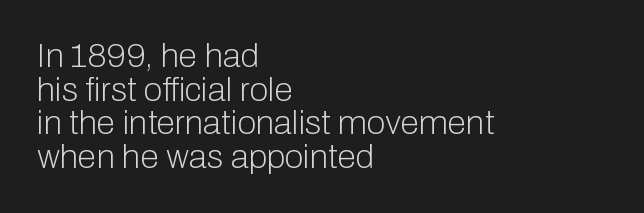
Leading: reduced. Character widths vary here, with narrow letters taking less room than wide ones. The font is comparable to plain body text, perhaps lighter. The gap between lines stays unmarked. The rendering anchors every line to the left-hand side.
